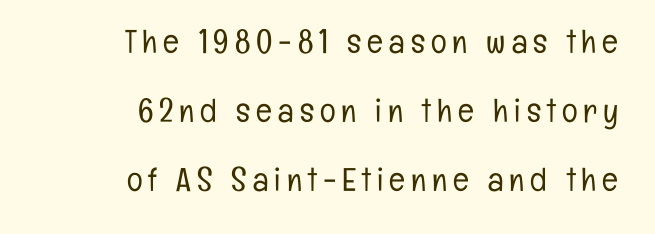
Horizontal bands of white between lines are thick stripes. Reading down the block, your eye finds every line finishing at a fixed right position. Ordinary non-slanted type is in use. Spacing verdict: proportional, widths tailored to each character. Bold? No — there's no thickening of the strokes.
